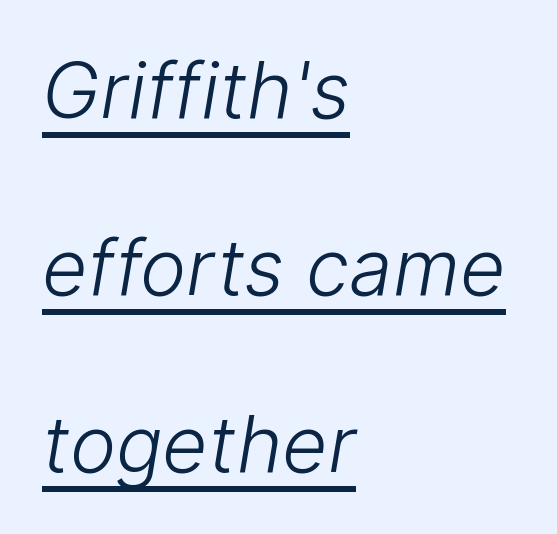
The image shows 78 px light sans-serif type; set left-aligned, loose line spacing (2.27x), normal letter spacing, underlined; low stroke contrast and a medium x-height.
